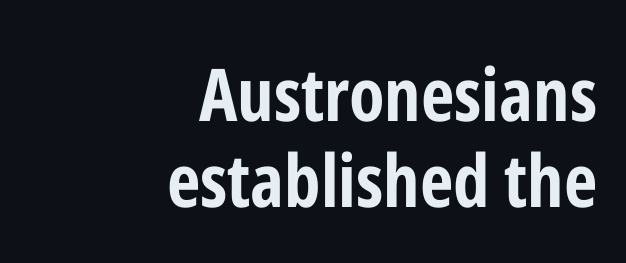
The image shows 73 px bold, condensed sans-serif type, upright; set right-aligned, line spacing 1.18x, normal letter spacing, not underlined; low stroke contrast and a medium x-height.
